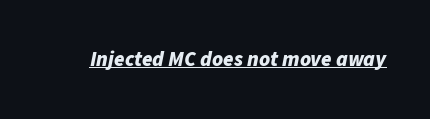
Q: Is the text bold? A: Yes.
Q: Is the text italic (slanted)? A: Yes, it leans right by about 11 degrees.
Q: Is the text underlined? A: Yes.
Q: Is the spacing between letters normal or unusually wide? A: Normal.
